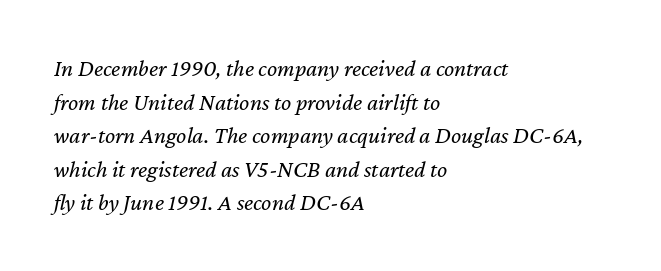
The words here are not underlined. The lettering tilts uniformly, giving the passage an italic look. Each line starts at the same left margin while the right side varies. The letters sit at their default tracking, neither squeezed nor spread. In terms of leading, this rendering sits right in the middle.
